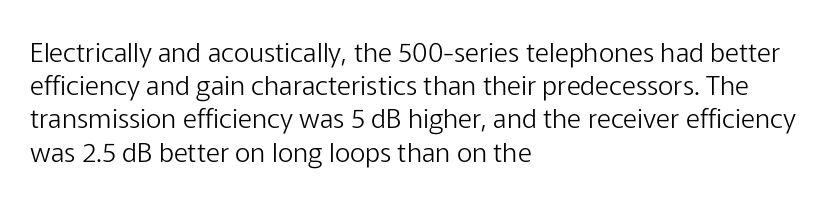
Q: Is the text bold? A: No.
Q: Is the text italic (slanted)? A: No, it is upright.
Q: Is the text underlined? A: No.
Q: How is the paragraph aligned? A: Left-aligned.
Q: Is the spacing between letters normal or unusually wide? A: Normal.
